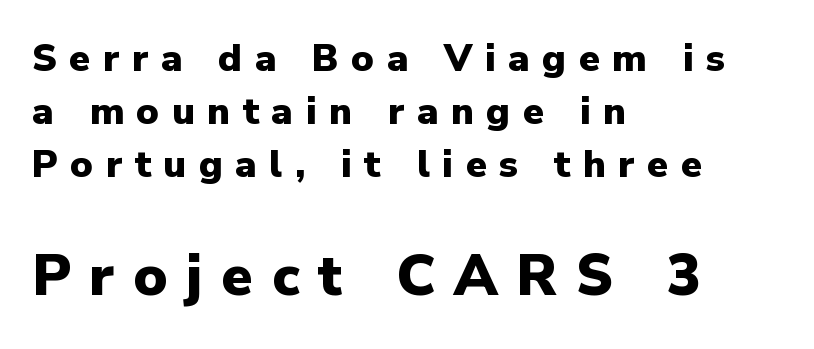
The image shows 57 px heavy sans-serif type, upright; set left-aligned, normal line spacing (1.4x), unusually wide letter spacing (+0.33 em), not underlined; the second (bottom) block is 1.5x larger; low stroke contrast and a medium x-height.
